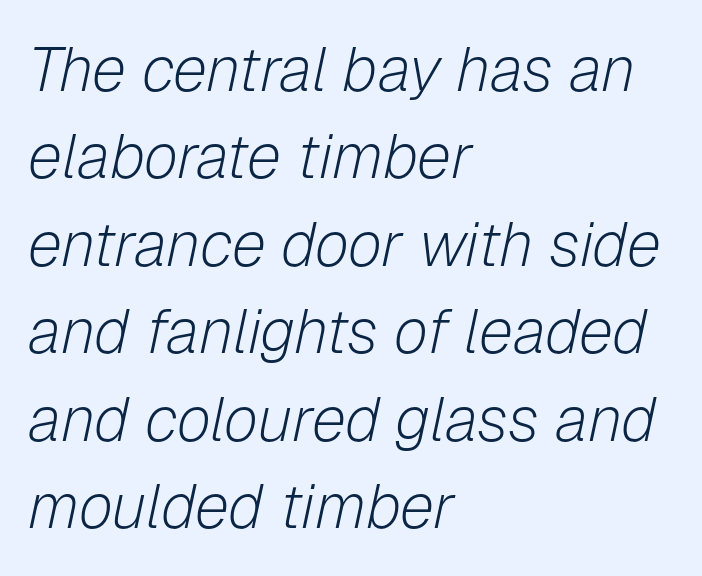
The area under the type is left untouched. No extra tracking has been applied to these lines. Yep, that's italic — everything's leaning. Summary of vertical rhythm: regular, with standard interline spacing.
